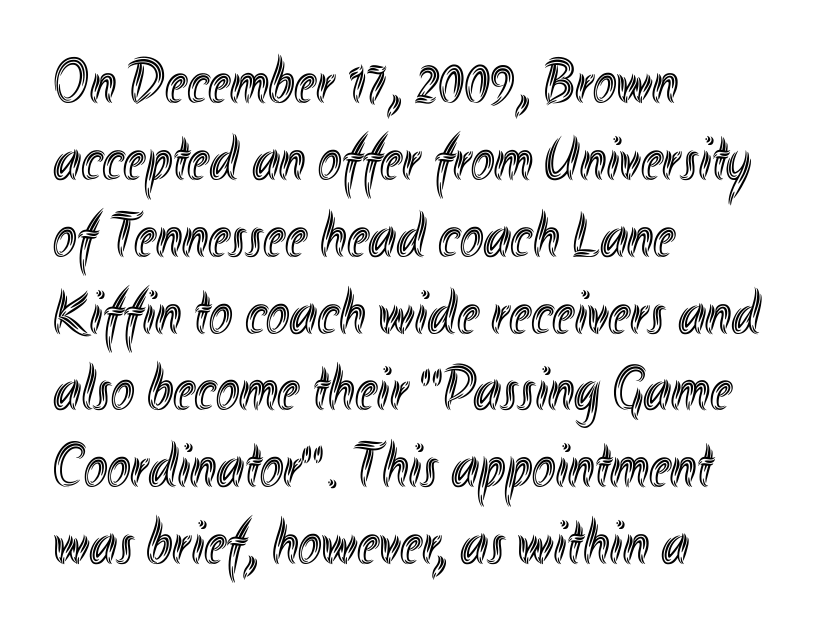
Compared with a centered layout, this one pins lines to the left instead. Nobody drew a line under any word here. A typesetter would call this proportional, since set widths differ per character. The gaps between neighbouring characters are ordinary and unremarkable.
